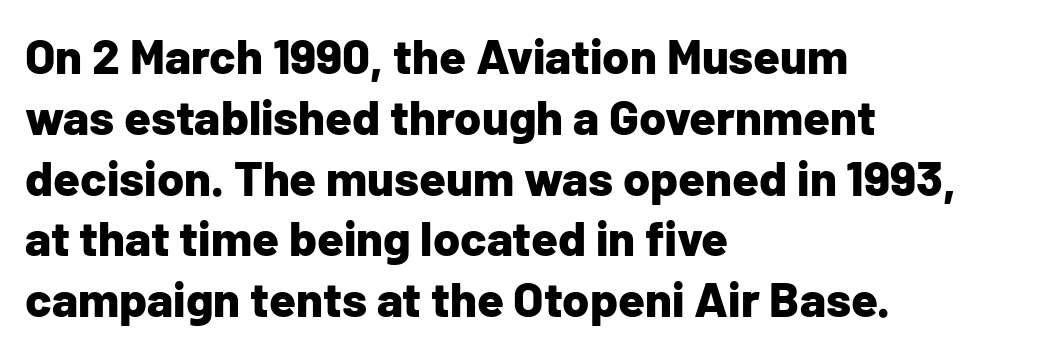
{"serif": "no", "italic": "no", "bold": "yes", "weight": "bold", "width": "normal", "stroke_contrast": "low", "x_height": "medium", "monospaced": "no", "underline": "no", "align": "left", "line_spacing_ratio": 1.24, "letter_spacing": "normal", "letter_spacing_em": 0.0, "glyph_px": 49}
